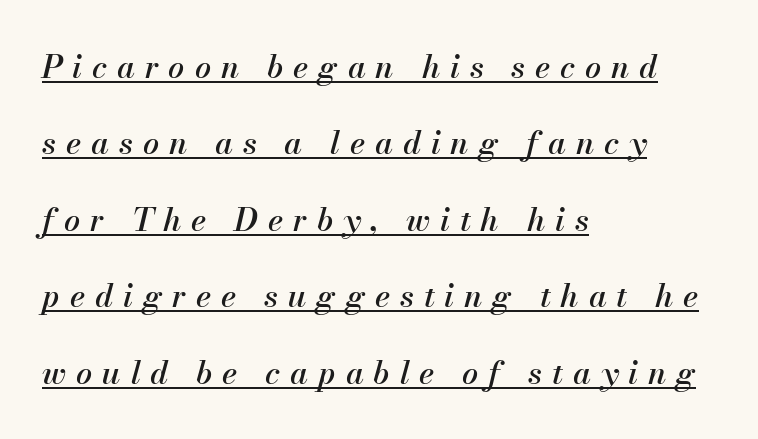
It's the slanting kind of type. The paragraph shown leans on its left margin. Rows of type keep a wide berth in the vertical direction. You could not count columns in this text — the font is proportionally spaced. Every word sits above its own underline. The type is letterspaced generously, with wide tracking.
